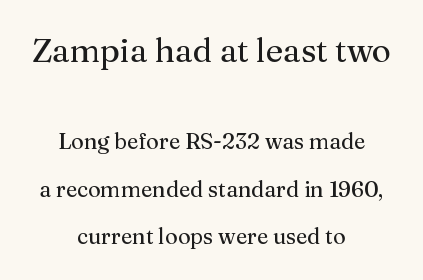
The image shows 33 px regular-weight serif type, upright; set centered, loose line spacing (2.17x), normal letter spacing, not underlined; the first (top) block is 1.5x larger; medium stroke contrast and a medium x-height.
